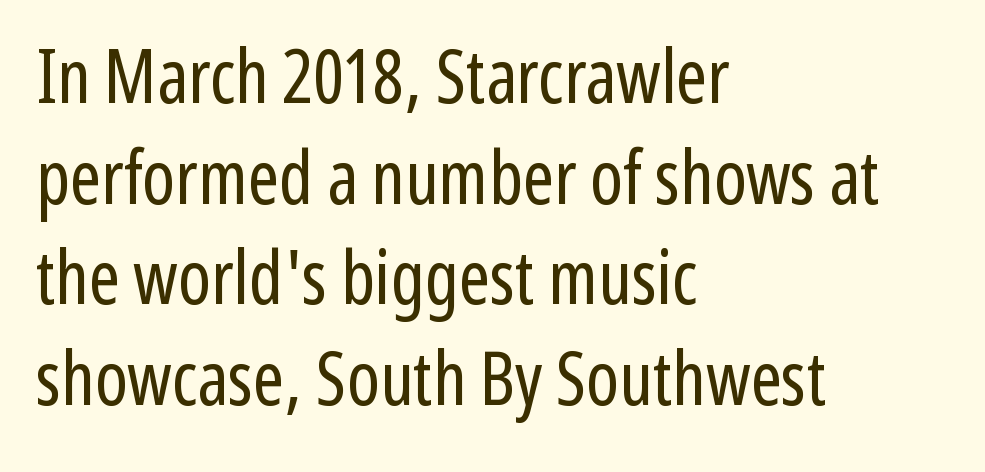
Is this a heavy cut? Hardly; it is regular or lighter. Here the glyphs are tracked normally, forming tight word shapes. The ragged edge is on the right, which tells us the setting is flush left. Ordinary non-slanted type is in use. Proportional: the letters do not fall into vertical columns.
